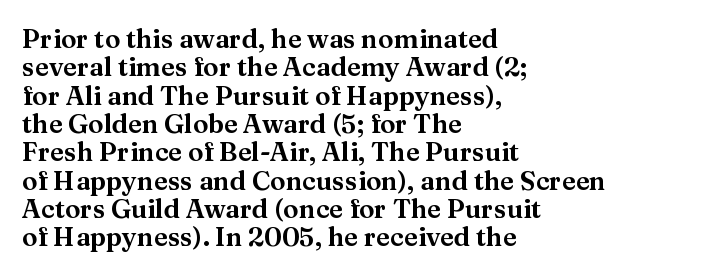
Posture: straight, roman, zero tilt. Line spacing here is tight. Decoration check: the copy has no underline. The type is set solid horizontally, with unmodified tracking. The passage is arranged the way most books set body copy — flush left.
